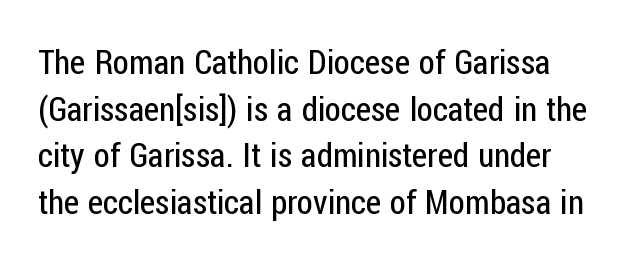
Q: Is the text bold? A: No.
Q: Is the text italic (slanted)? A: No, it is upright.
Q: Is the typeface a serif or a sans-serif typeface? A: Sans-serif.
Q: Is the text underlined? A: No.
Q: Is the spacing between letters normal or unusually wide? A: Normal.
Q: Is the spacing between lines tight, normal or loose? A: Normal.
Q: Width (condensed, normal, or wide)? A: Condensed.
Q: Stroke contrast? A: Low.
Q: x-height? A: Medium.
Q: Monospaced? A: No.
